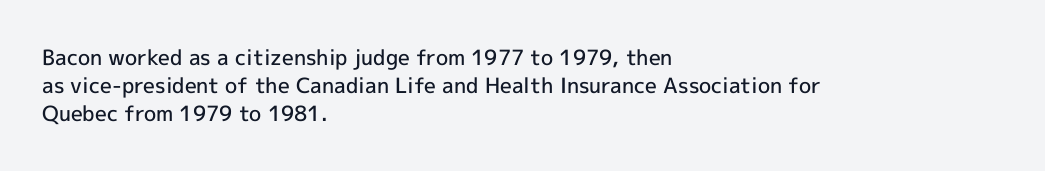
The image shows 21 px text type, upright; set left-aligned, normal line spacing (1.34x), normal letter spacing, not underlined.
